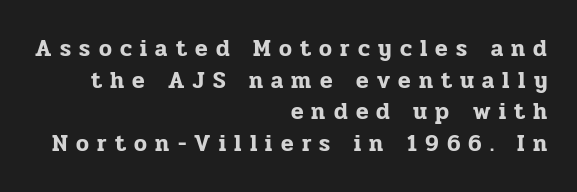
The image shows 23 px text type, upright; set right-aligned, normal line spacing (1.37x), unusually wide letter spacing (+0.36 em), not underlined.
